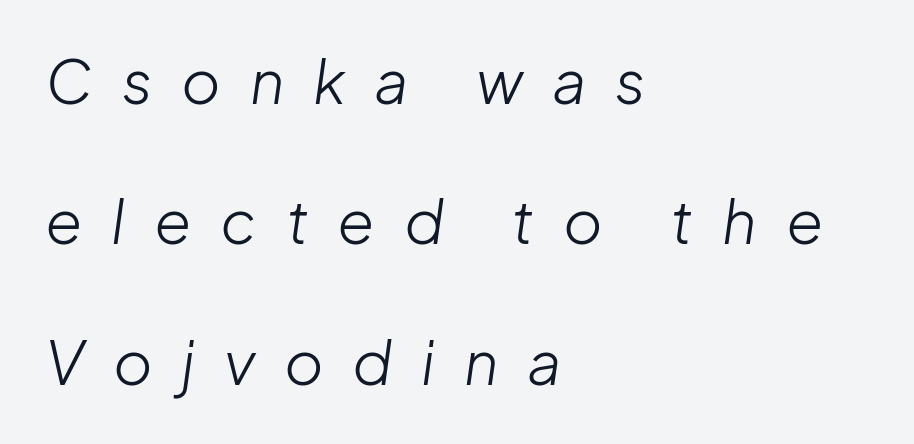
Nobody drew a line under any word here. Short note: letters widely spaced. The letters look calm and open, with moderate or lighter stems. You could fit nearly another row in the gap between these rows. These lines are rendered in a variable-pitch font.
